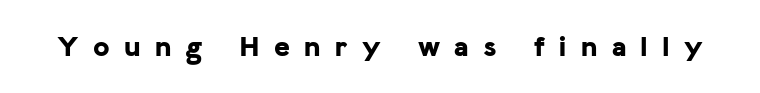
{"serif": "no", "italic": "no", "bold": "yes", "weight": "bold", "width": "normal", "stroke_contrast": "low", "x_height": "medium", "monospaced": "no", "underline": "no", "letter_spacing": "wide", "letter_spacing_em": 0.48, "glyph_px": 30}
